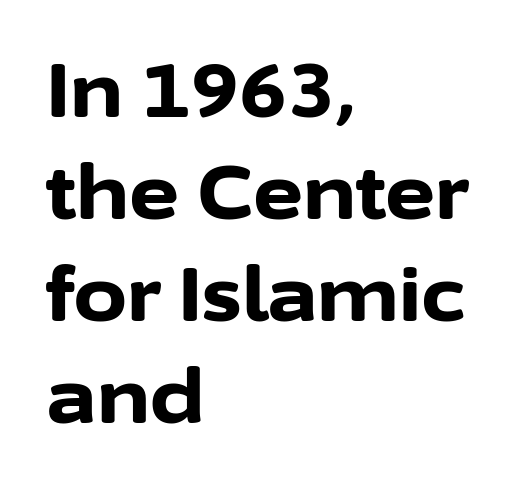
The lines in this sample share a left origin and differ only in where they stop. Is this a sans? Yes — the strokes have no serifs. These words are printed bold, with thick strokes throughout. The passage shown is typed in a proportional face where columns would drift. The zone under the glyphs is completely vacant. Interline gaps are of average width in this sample.
